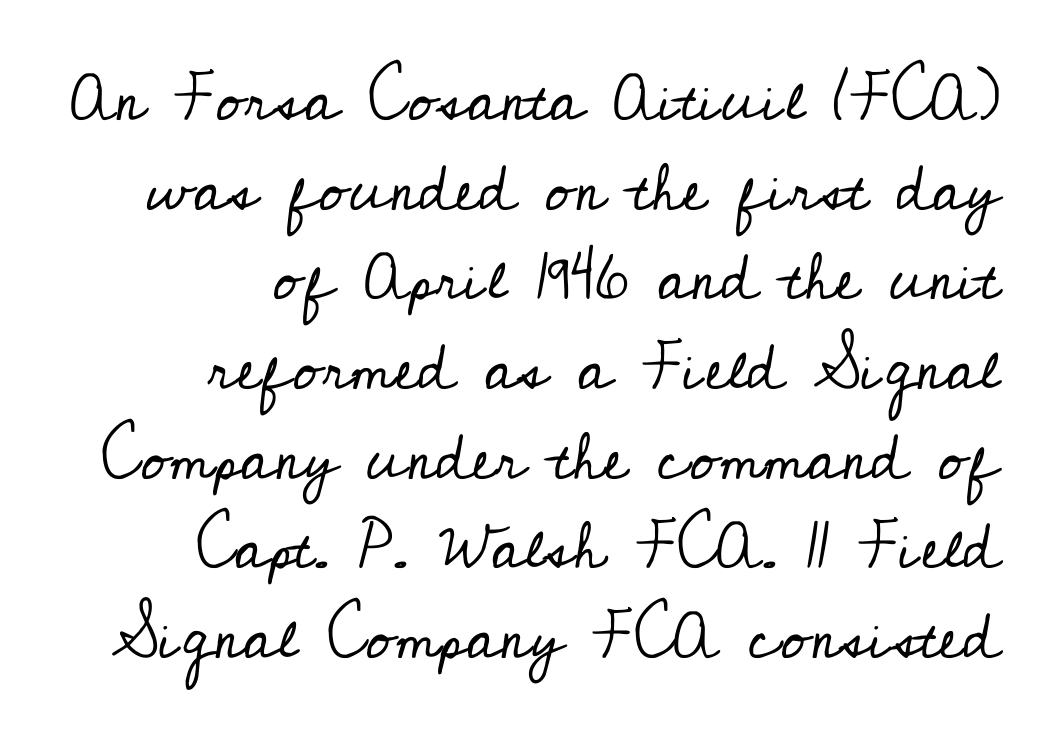
Q: Is the text bold? A: No.
Q: Is the text italic (slanted)? A: Yes.
Q: Is the typeface a serif or a sans-serif typeface? A: Serif.
Q: Is the text underlined? A: No.
Q: How is the paragraph aligned? A: Right-aligned.
Q: Is the spacing between letters normal or unusually wide? A: Normal.
Q: Is the spacing between lines tight, normal or loose? A: Normal.
Q: Width (condensed, normal, or wide)? A: Normal.
Q: Stroke contrast? A: Low.
Q: x-height? A: Small.
Q: Monospaced? A: No.
